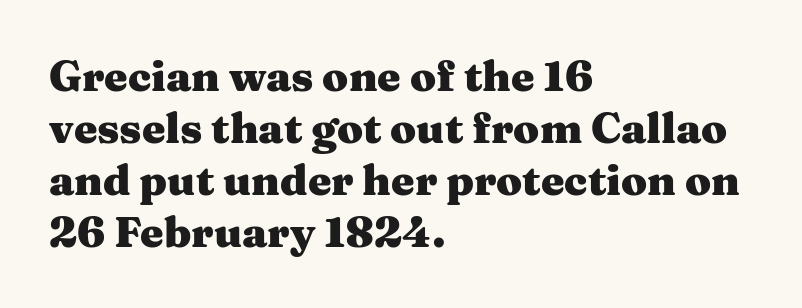
The image shows 42 px heavy, wide serif type, upright; set left-aligned, line spacing 1.24x, normal letter spacing, not underlined; medium stroke contrast and a medium x-height.
